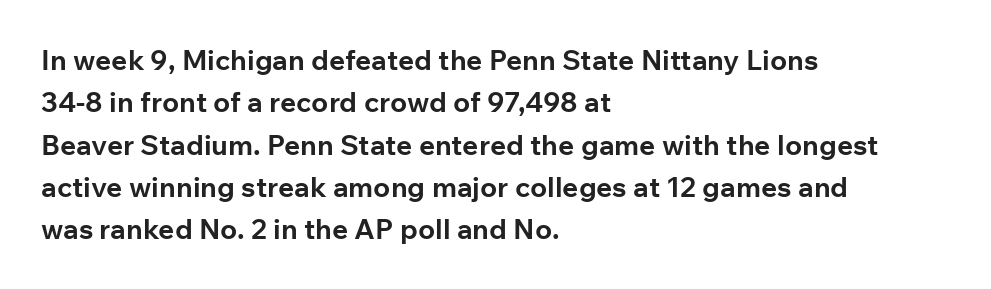
Underline: absent. Students, note that the glyphs here touch the page at normal intervals. This rendering employs a face without finishing strokes, i.e., a sans-serif. Vertical strokes here are truly vertical. Here the designer chose a conventional face with non-uniform glyph widths. This rendering uses left alignment, leaving the right contour irregular.
